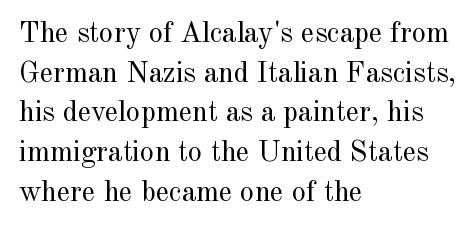
{"serif": "yes", "italic": "no", "bold": "no", "weight": "regular", "width": "normal", "x_height": "small", "monospaced": "no", "underline": "no", "align": "left", "line_spacing": "normal", "line_spacing_ratio": 1.37, "letter_spacing": "normal", "letter_spacing_em": 0.0, "glyph_px": 29}
